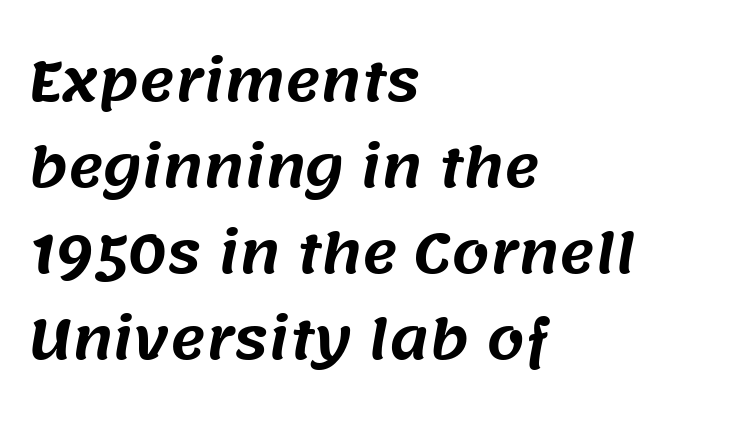
{"serif": "no", "width": "normal", "stroke_contrast": "medium", "x_height": "large", "monospaced": "no", "underline": "no", "align": "left", "line_spacing": "normal", "line_spacing_ratio": 1.59, "letter_spacing": "normal", "letter_spacing_em": 0.0, "glyph_px": 54}
